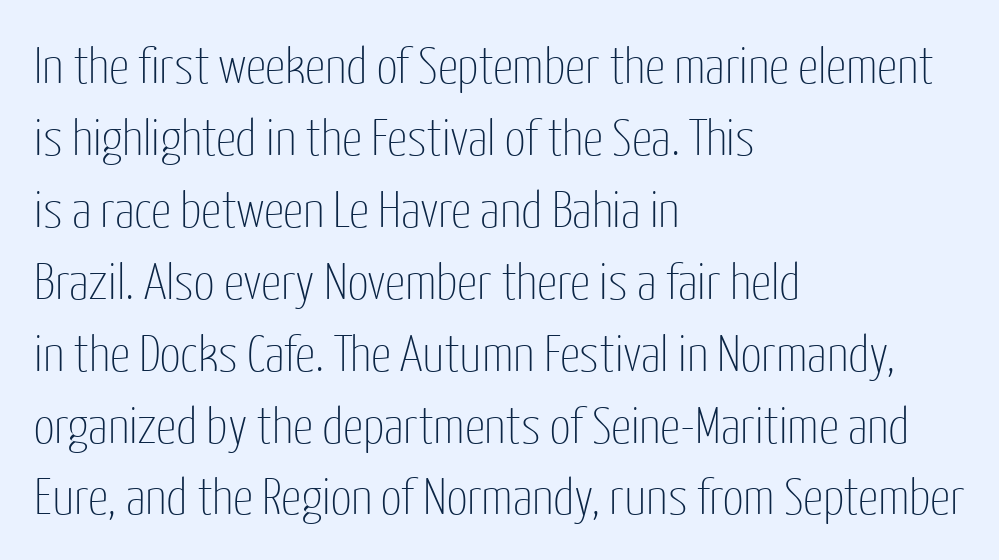
{"serif": "no", "italic": "no", "bold": "no", "weight": "thin", "width": "condensed", "stroke_contrast": "low", "x_height": "medium", "monospaced": "no", "underline": "no", "align": "left", "line_spacing": "normal", "line_spacing_ratio": 1.41, "letter_spacing": "normal", "letter_spacing_em": 0.0, "glyph_px": 51}
